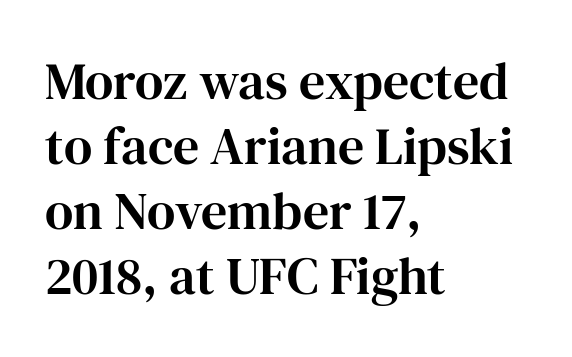
Q: Is the text italic (slanted)? A: No, it is upright.
Q: Is the typeface a serif or a sans-serif typeface? A: Serif.
Q: Is the text underlined? A: No.
Q: How is the paragraph aligned? A: Left-aligned.
Q: Is the spacing between letters normal or unusually wide? A: Normal.
Q: Is the spacing between lines tight, normal or loose? A: Normal.
Q: Width (condensed, normal, or wide)? A: Normal.
Q: Stroke contrast? A: High.
Q: x-height? A: Medium.
Q: Monospaced? A: No.
